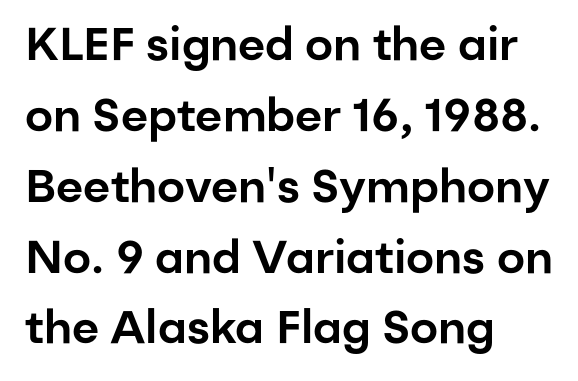
Q: Is the text italic (slanted)? A: No, it is upright.
Q: Is the typeface a serif or a sans-serif typeface? A: Sans-serif.
Q: Is the text underlined? A: No.
Q: How is the paragraph aligned? A: Left-aligned.
Q: Is the spacing between letters normal or unusually wide? A: Normal.
Q: Is the spacing between lines tight, normal or loose? A: Normal.
Q: Width (condensed, normal, or wide)? A: Normal.
Q: Stroke contrast? A: Low.
Q: x-height? A: Medium.
Q: Monospaced? A: No.
